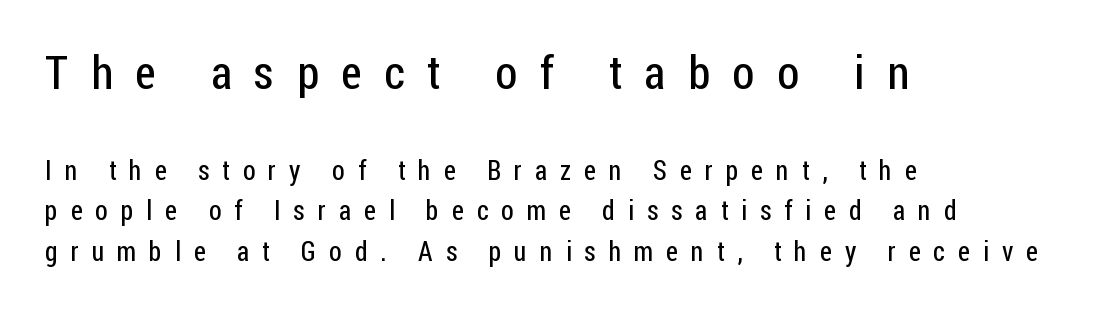
{"serif": "no", "italic": "no", "bold": "no", "weight": "regular", "width": "condensed", "stroke_contrast": "low", "x_height": "medium", "monospaced": "no", "underline": "no", "align": "left", "line_spacing": "normal", "line_spacing_ratio": 1.51, "letter_spacing": "wide", "letter_spacing_em": 0.48, "larger_block": "first", "size_ratio": 1.74, "glyph_px": 47}
